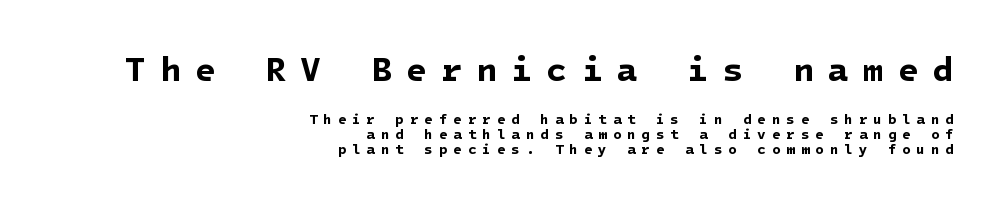
The image shows 34 px bold sans-serif type; set right-aligned, tight line spacing (1.1x), unusually wide letter spacing (+0.42 em), not underlined; the first (top) block is 2.43x larger; low stroke contrast and a medium x-height.
